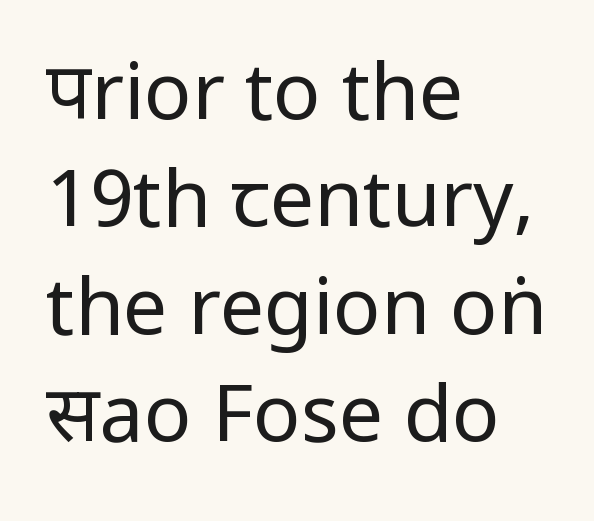
The vertical gap from one line to the next is medium. Standard letterfit; no display-style spreading of the glyphs. Proportional: the letters do not fall into vertical columns. This is the regular roman posture of the typeface. Does the copy run flush right? No — it runs flush left. What kind of face is this? One without serifs — a sans.
